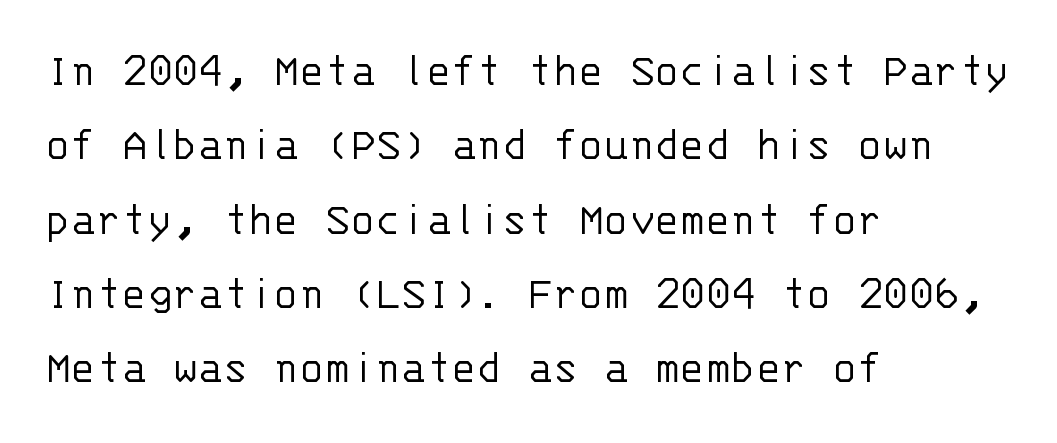
The typeface chosen for these lines omits serifs. The space directly below the letters is spotless. Characters remain perfectly vertical along every line. Is this a fixed-width face? Yes — each glyph sits in an identical cell. The text block is weighted toward the left margin, trailing off unevenly rightward. The vertical gap from one line to the next is medium.
